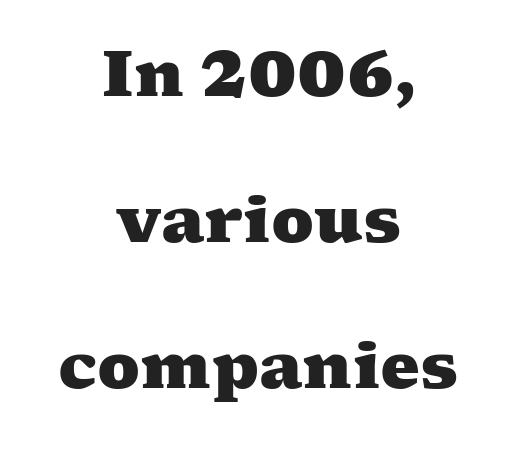
{"serif": "yes", "bold": "yes", "weight": "heavy", "width": "wide", "stroke_contrast": "medium", "x_height": "medium", "monospaced": "no", "underline": "no", "align": "center", "line_spacing": "loose", "line_spacing_ratio": 2.32, "letter_spacing": "normal", "letter_spacing_em": 0.0, "glyph_px": 63}
